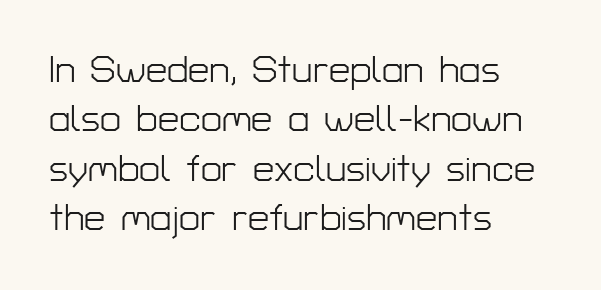
Q: Is the text bold? A: No.
Q: Is the text italic (slanted)? A: No, it is upright.
Q: Is the typeface a serif or a sans-serif typeface? A: Sans-serif.
Q: Is the text underlined? A: No.
Q: How is the paragraph aligned? A: Left-aligned.
Q: Is the spacing between letters normal or unusually wide? A: Normal.
Q: Is the spacing between lines tight, normal or loose? A: Normal.
Q: Width (condensed, normal, or wide)? A: Normal.
Q: Stroke contrast? A: Low.
Q: x-height? A: Medium.
Q: Monospaced? A: No.
